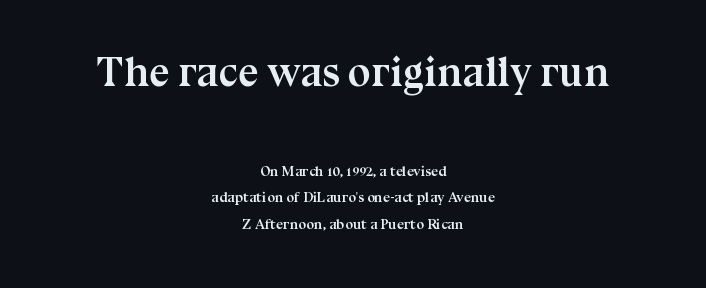
Q: Is the text bold? A: Yes.
Q: Is the text italic (slanted)? A: No, it is upright.
Q: Is the typeface a serif or a sans-serif typeface? A: Serif.
Q: Is the text underlined? A: No.
Q: How is the paragraph aligned? A: Centered.
Q: Is the spacing between letters normal or unusually wide? A: Normal.
Q: Which block of text is set in a larger size, the first (top) or the second (bottom)? A: The first (top) one.
Q: Width (condensed, normal, or wide)? A: Normal.
Q: Stroke contrast? A: Medium.
Q: x-height? A: Medium.
Q: Monospaced? A: No.
